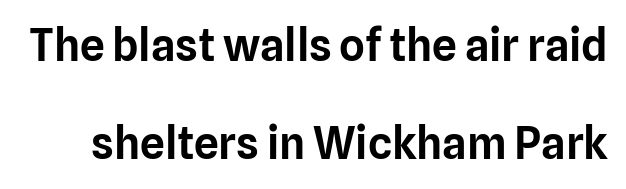
The image shows 44 px sans-serif type, upright; set loose line spacing (2.23x), normal letter spacing, not underlined; low stroke contrast and a medium x-height.
